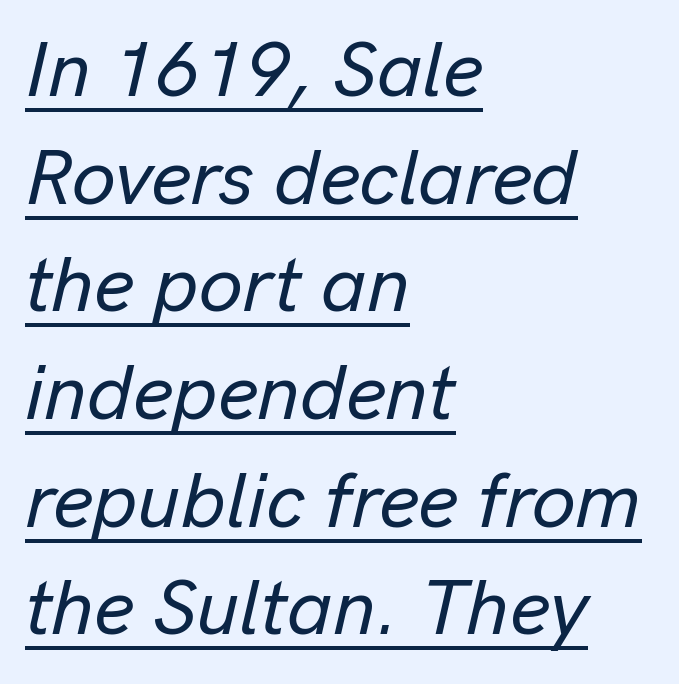
{"italic": "yes", "lean": "right", "slant_degrees": 13, "width": "normal", "stroke_contrast": "low", "x_height": "medium", "monospaced": "no", "underline": "yes", "align": "left", "line_spacing": "normal", "line_spacing_ratio": 1.38, "letter_spacing": "normal", "letter_spacing_em": 0.0, "glyph_px": 78}
